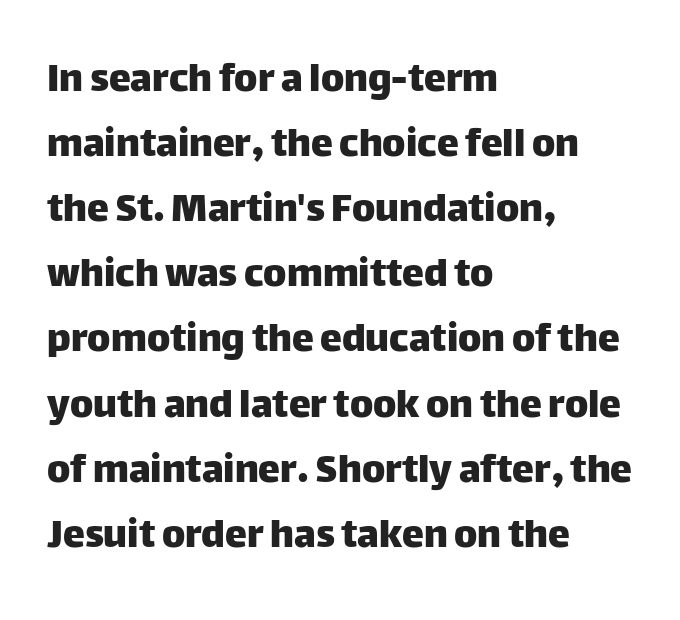
The image shows 44 px sans-serif type, upright; set left-aligned, normal line spacing (1.48x), normal letter spacing, not underlined; low stroke contrast and a large x-height.
